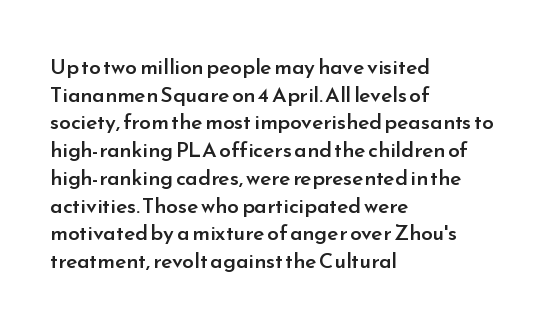
The image shows 21 px text type, upright; set left-aligned, normal line spacing (1.32x), normal letter spacing, not underlined.
